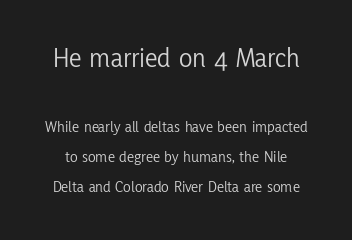
{"serif": "no", "italic": "no", "bold": "no", "weight": "light", "width": "condensed", "stroke_contrast": "low", "x_height": "medium", "monospaced": "no", "underline": "no", "line_spacing": "loose", "line_spacing_ratio": 1.9, "letter_spacing": "normal", "letter_spacing_em": 0.0, "larger_block": "first", "size_ratio": 1.75, "glyph_px": 28}
